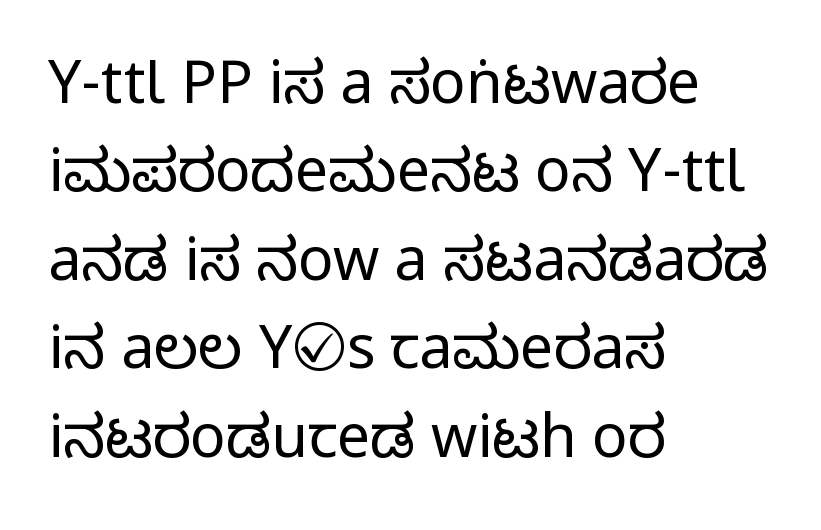
The image shows 59 px regular-weight, condensed sans-serif type, upright; set left-aligned, normal line spacing (1.5x), normal letter spacing, not underlined; low stroke contrast and a large x-height.
